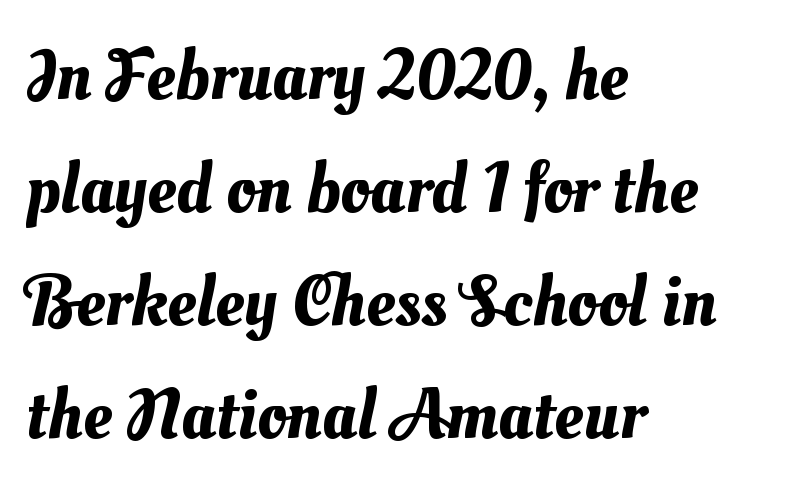
The image shows 72 px text type; set left-aligned, normal line spacing (1.57x), normal letter spacing, not underlined; medium stroke contrast and a small x-height.
